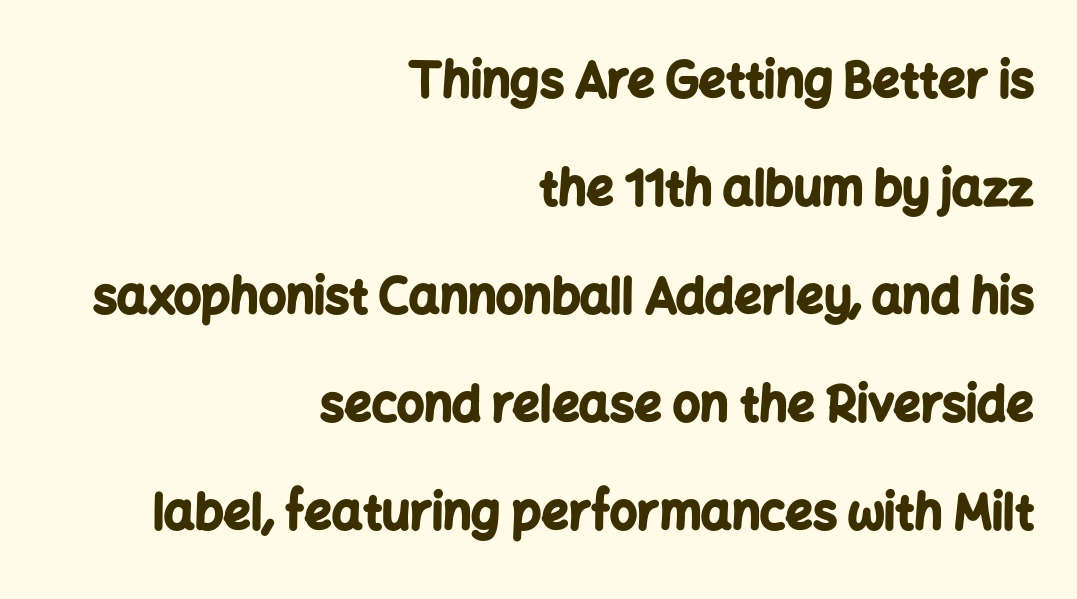
Look at the stroke-to-counter ratio: heavy, a bold. The lettering holds an erect, upright posture throughout. The passage shown is typed in a proportional face where columns would drift. Horizontal alignment here is rightward, an uncommon choice for prose. Nothing unusual about the tracking: characters are spaced as the font intends.
